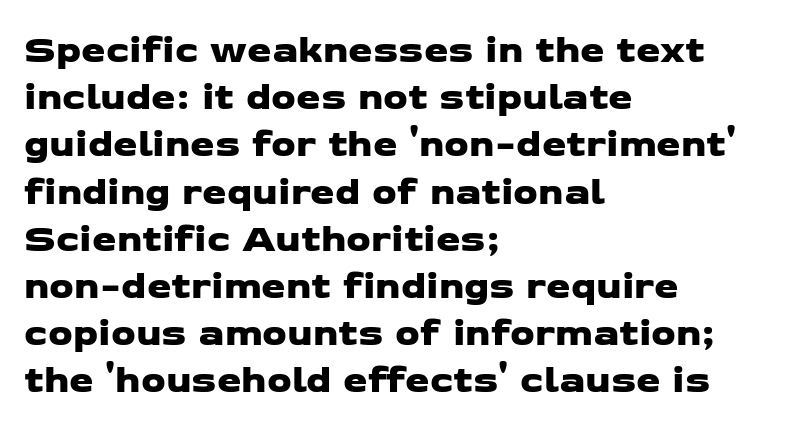
{"serif": "no", "width": "wide", "stroke_contrast": "low", "x_height": "medium", "monospaced": "no", "underline": "no", "align": "left", "line_spacing_ratio": 1.21, "letter_spacing": "normal", "letter_spacing_em": 0.0, "glyph_px": 39}
